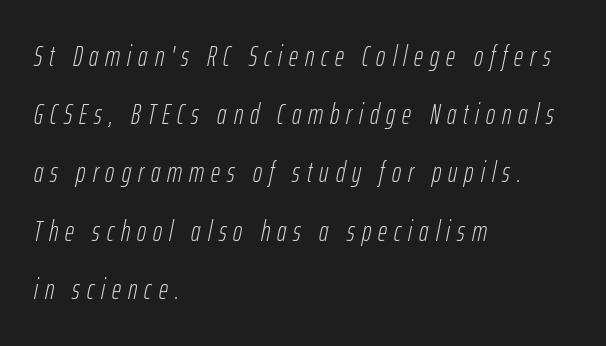
The image shows 28 px light, condensed type, italic (leaning right); set left-aligned, loose line spacing (2.08x), unusually wide letter spacing (+0.25 em), not underlined; low stroke contrast and a medium x-height.
